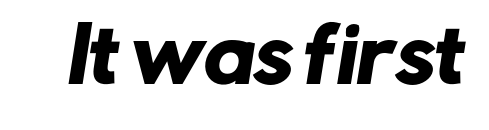
Q: Is the typeface a serif or a sans-serif typeface? A: Sans-serif.
Q: Is the text underlined? A: No.
Q: Is the spacing between letters normal or unusually wide? A: Normal.
Q: Width (condensed, normal, or wide)? A: Normal.
Q: Stroke contrast? A: Low.
Q: x-height? A: Medium.
Q: Monospaced? A: No.
